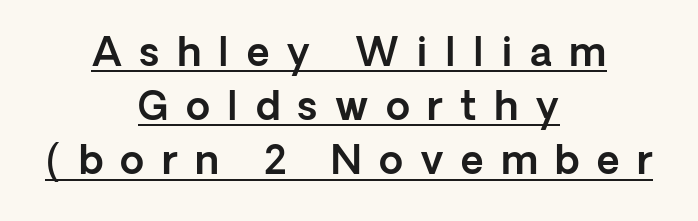
One glance says typical: line gaps are just what's usual. Do the characters align in a grid? No, the font is proportional. Unlike a traditional serif, this face leaves its strokes unadorned. Quick note: underline on. Short note: letters widely spaced.
